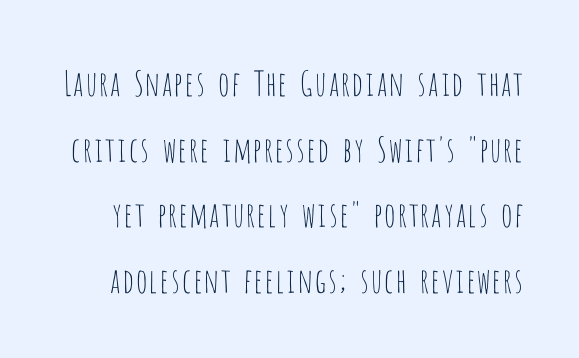
The image shows 34 px thin, condensed sans-serif type, upright; set loose line spacing (1.93x), normal letter spacing, not underlined; low stroke contrast and a large x-height.
